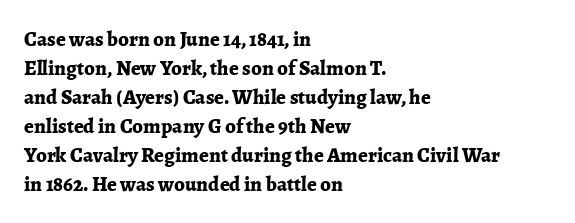
The lines are quadded left. These lines keep a tight, regular rhythm from letter to letter. The gap between lines stays unmarked. It's the straight-up-and-down kind of type. The rendering uses a moderate line-height, typical for paragraphs. Pretty heavy lettering here — definitely bold.
